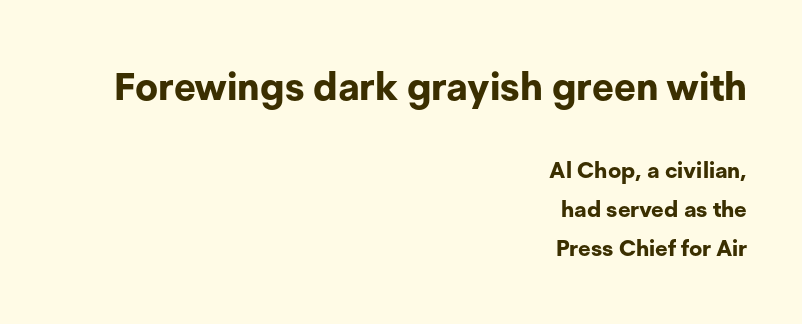
{"serif": "no", "italic": "no", "bold": "yes", "weight": "bold", "width": "normal", "stroke_contrast": "low", "x_height": "medium", "monospaced": "no", "underline": "no", "align": "right", "line_spacing_ratio": 1.76, "letter_spacing": "normal", "letter_spacing_em": 0.0, "larger_block": "first", "size_ratio": 1.73, "glyph_px": 38}
